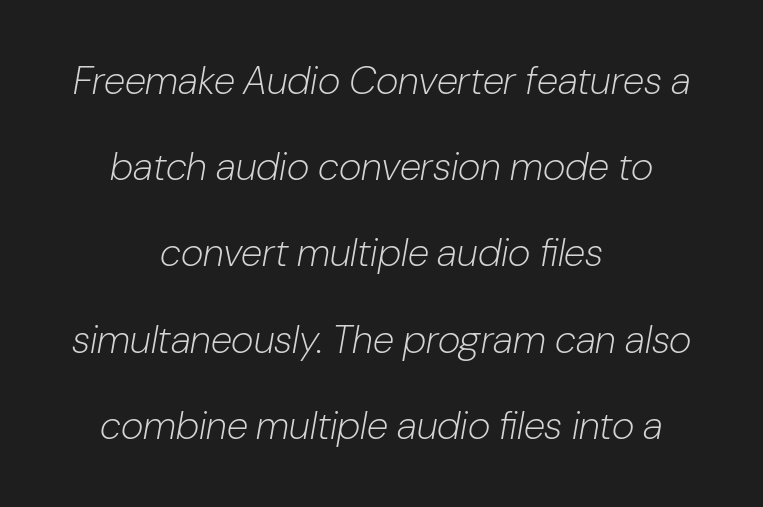
Q: Is the text bold? A: No.
Q: Is the text italic (slanted)? A: Yes, it leans right by about 10 degrees.
Q: Is the text underlined? A: No.
Q: How is the paragraph aligned? A: Centered.
Q: Is the spacing between letters normal or unusually wide? A: Normal.
Q: Is the spacing between lines tight, normal or loose? A: Loose.
Q: Width (condensed, normal, or wide)? A: Normal.
Q: Stroke contrast? A: Low.
Q: x-height? A: Medium.
Q: Monospaced? A: No.
